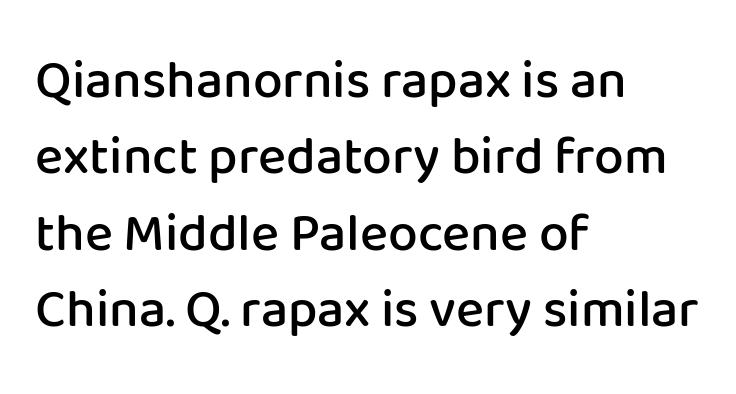
The image shows 53 px semibold sans-serif type, upright; set left-aligned, normal line spacing (1.44x), normal letter spacing, not underlined; low stroke contrast and a medium x-height.
